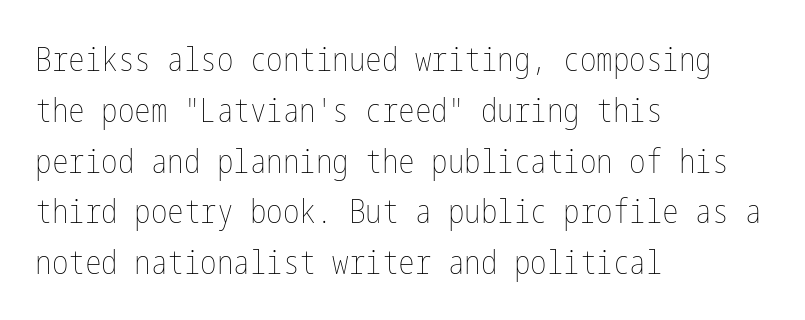
{"italic": "no", "bold": "no", "weight": "thin", "width": "condensed", "stroke_contrast": "low", "x_height": "medium", "underline": "no", "align": "left", "line_spacing": "normal", "line_spacing_ratio": 1.54, "letter_spacing": "normal", "letter_spacing_em": 0.0, "glyph_px": 33}
